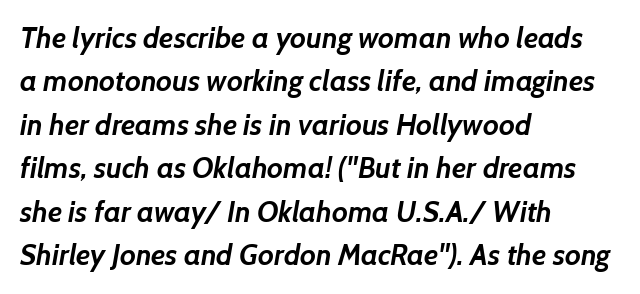
The image shows 29 px semibold sans-serif type; set left-aligned, normal line spacing (1.5x), normal letter spacing, not underlined; low stroke contrast and a medium x-height.
